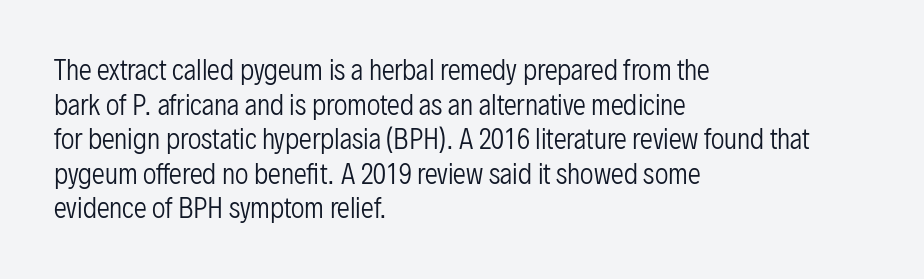
{"italic": "no", "bold": "no", "underline": "no", "align": "left", "line_spacing": "normal", "line_spacing_ratio": 1.33, "letter_spacing": "normal", "letter_spacing_em": 0.0, "glyph_px": 26}
